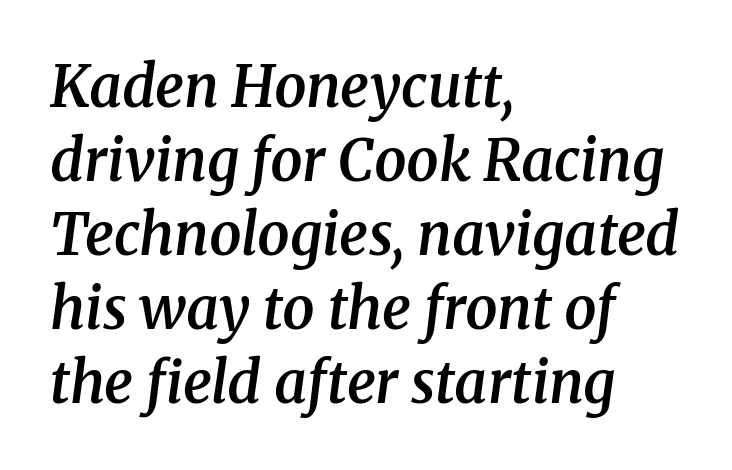
The image shows 57 px semibold serif type, italic (leaning right); set left-aligned, normal line spacing (1.3x), normal letter spacing, not underlined; medium stroke contrast and a medium x-height.
